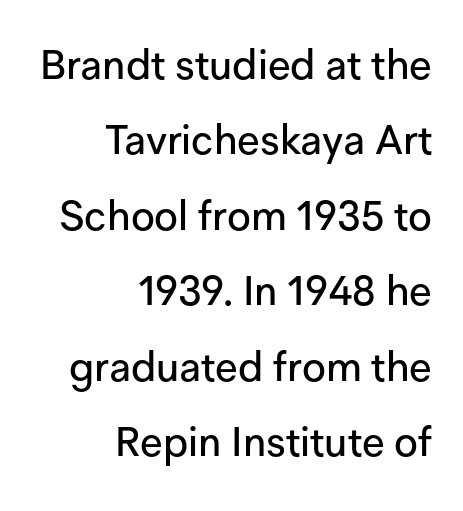
{"serif": "no", "italic": "no", "width": "normal", "stroke_contrast": "low", "x_height": "medium", "monospaced": "no", "underline": "no", "align": "right", "line_spacing_ratio": 1.84, "letter_spacing": "normal", "letter_spacing_em": 0.0, "glyph_px": 41}
